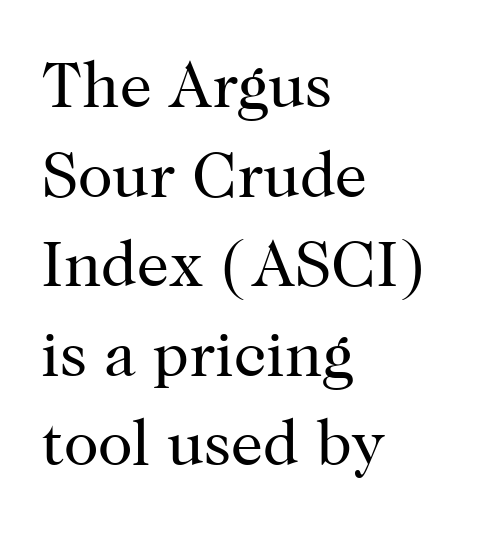
Q: Is the text bold? A: No.
Q: Is the text italic (slanted)? A: No, it is upright.
Q: Is the typeface a serif or a sans-serif typeface? A: Serif.
Q: Is the text underlined? A: No.
Q: How is the paragraph aligned? A: Left-aligned.
Q: Is the spacing between letters normal or unusually wide? A: Normal.
Q: Is the spacing between lines tight, normal or loose? A: Normal.
Q: Width (condensed, normal, or wide)? A: Normal.
Q: Stroke contrast? A: High.
Q: x-height? A: Medium.
Q: Monospaced? A: No.
